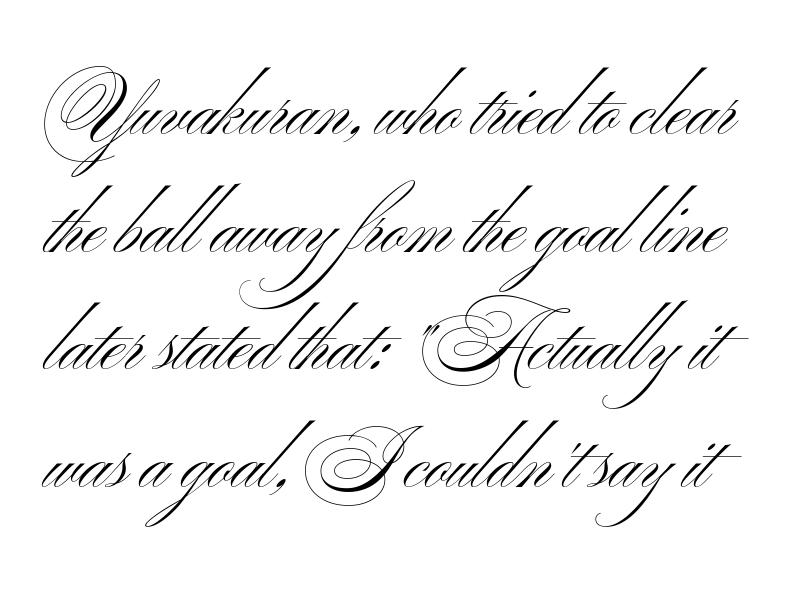
The image shows 75 px light, wide sans-serif type; set normal line spacing (1.57x), normal letter spacing, not underlined; medium stroke contrast and a small x-height.
